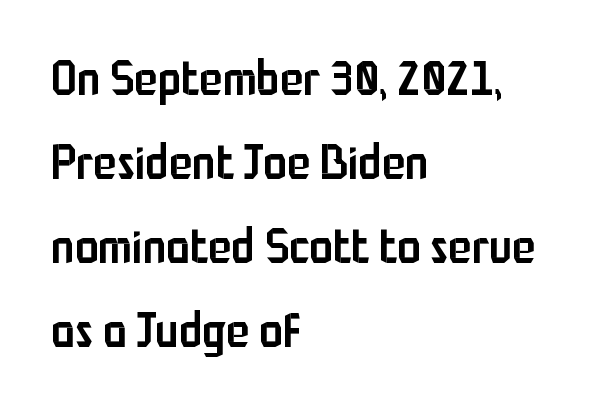
Q: Is the text bold? A: Semi-bold.
Q: Is the text italic (slanted)? A: No, it is upright.
Q: Is the typeface a serif or a sans-serif typeface? A: Sans-serif.
Q: Is the text underlined? A: No.
Q: How is the paragraph aligned? A: Left-aligned.
Q: Is the spacing between letters normal or unusually wide? A: Normal.
Q: Width (condensed, normal, or wide)? A: Condensed.
Q: Stroke contrast? A: Low.
Q: x-height? A: Medium.
Q: Monospaced? A: No.
